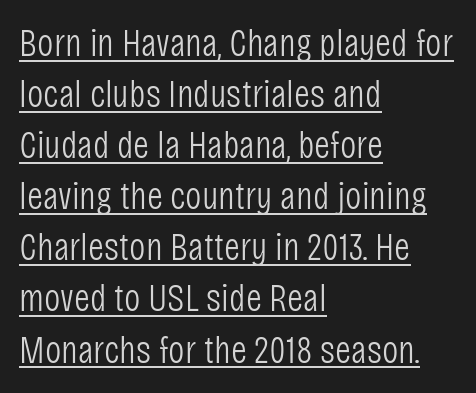
Regular leading. The line texture is even and compact thanks to regular tracking. The characters are drawn with everyday or finer stroke widths. Looks like someone drew a line under every word here.
